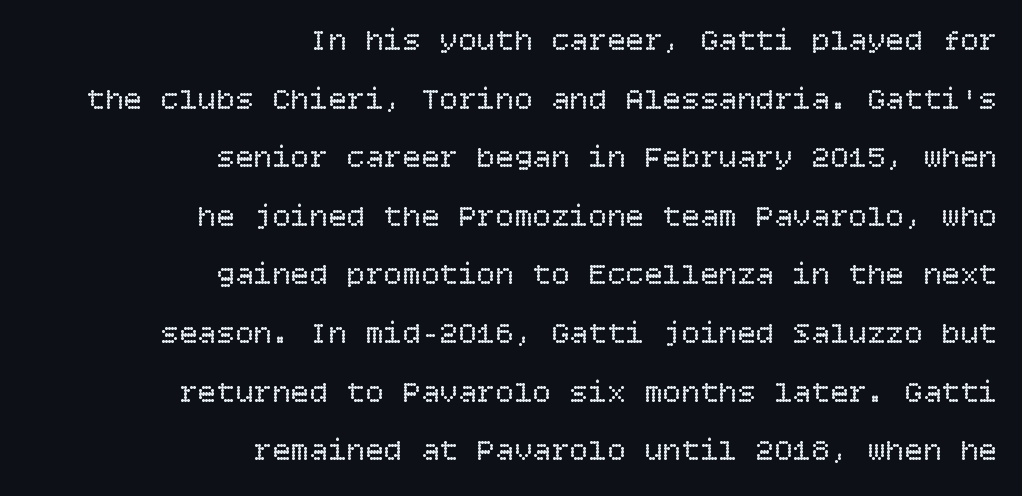
{"italic": "no", "bold": "no", "weight": "regular", "width": "normal", "stroke_contrast": "low", "x_height": "large", "underline": "no", "align": "right", "line_spacing_ratio": 1.89, "letter_spacing": "normal", "letter_spacing_em": 0.0, "glyph_px": 31}
